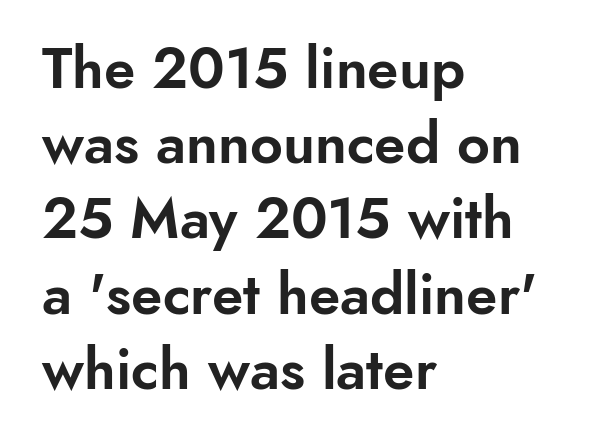
{"serif": "no", "italic": "no", "width": "normal", "stroke_contrast": "low", "x_height": "small", "monospaced": "no", "underline": "no", "align": "left", "line_spacing": "normal", "line_spacing_ratio": 1.32, "letter_spacing": "normal", "letter_spacing_em": 0.0, "glyph_px": 57}
